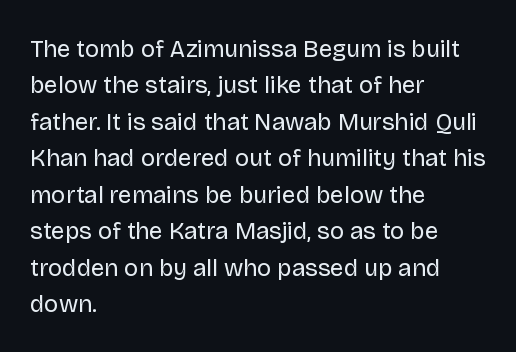
Q: Is the text bold? A: No.
Q: Is the text italic (slanted)? A: No, it is upright.
Q: Is the text underlined? A: No.
Q: How is the paragraph aligned? A: Left-aligned.
Q: Is the spacing between letters normal or unusually wide? A: Normal.
Q: Is the spacing between lines tight, normal or loose? A: Normal.
